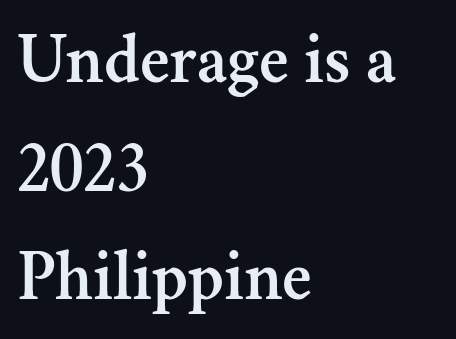
{"serif": "yes", "italic": "no", "width": "normal", "stroke_contrast": "medium", "x_height": "small", "monospaced": "no", "underline": "no", "align": "left", "line_spacing": "normal", "line_spacing_ratio": 1.51, "letter_spacing": "normal", "letter_spacing_em": 0.0, "glyph_px": 72}
